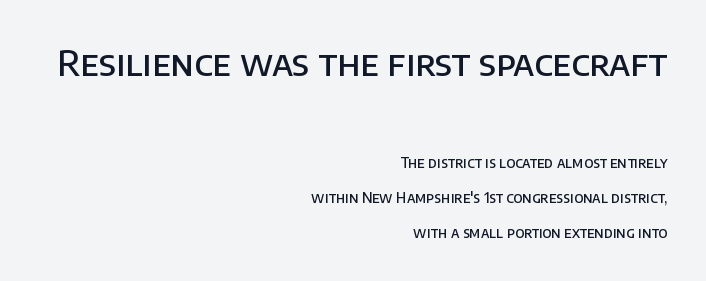
The image shows 35 px semibold sans-serif type, upright; set right-aligned, loose line spacing (2.47x), normal letter spacing, not underlined; the first (top) block is 2.5x larger; low stroke contrast and a large x-height.
